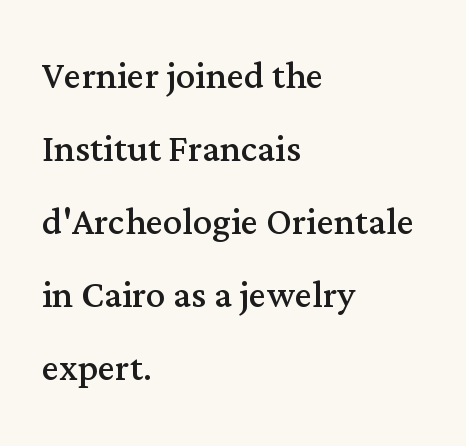
{"serif": "yes", "italic": "no", "bold": "no", "weight": "regular", "width": "normal", "stroke_contrast": "medium", "x_height": "medium", "monospaced": "no", "underline": "no", "align": "left", "line_spacing": "normal", "line_spacing_ratio": 1.52, "letter_spacing": "normal", "letter_spacing_em": 0.0, "glyph_px": 48}
